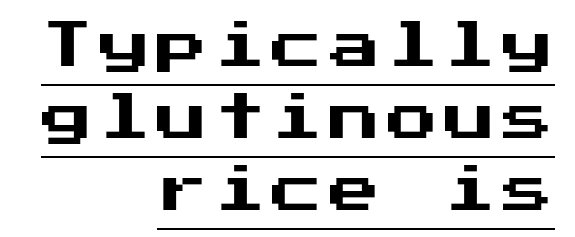
The image shows 51 px sans-serif type, upright; set right-aligned, normal line spacing (1.41x), underlined; medium stroke contrast and a medium x-height.
